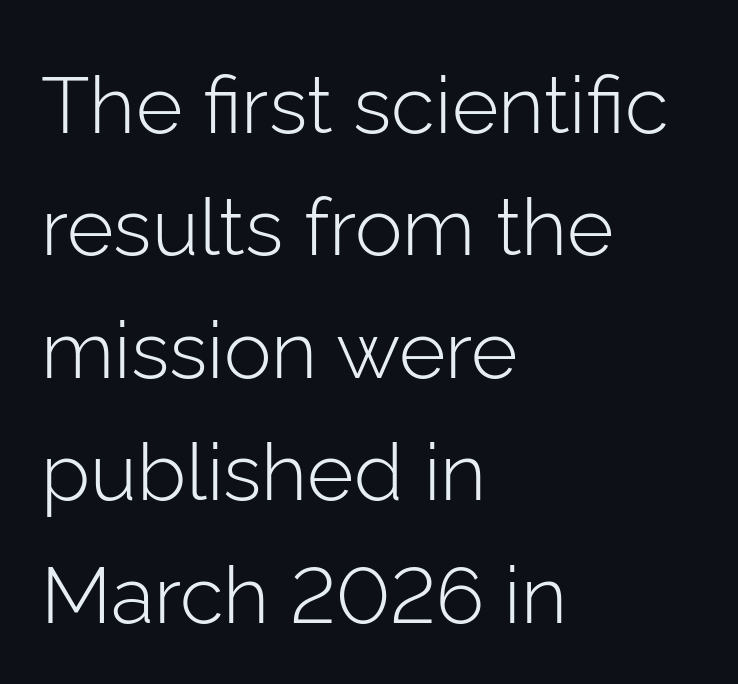
One glance says typical: line gaps are just what's usual. You can tell it's not italic because the verticals are truly vertical. These lines stack with their left ends in a neat column. These lines are rendered in a variable-pitch font. Typographically, this falls in the sans-serif category.
